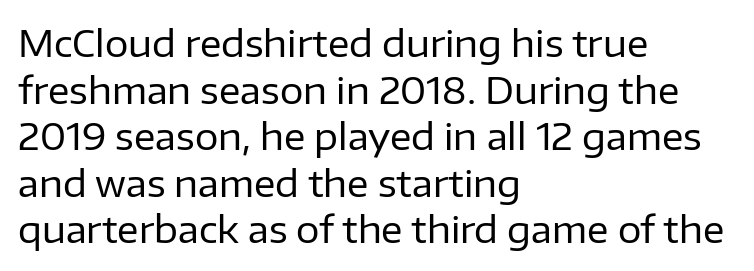
The image shows 37 px regular-weight sans-serif type, upright; set left-aligned, normal line spacing (1.26x), normal letter spacing, not underlined; low stroke contrast and a medium x-height.
